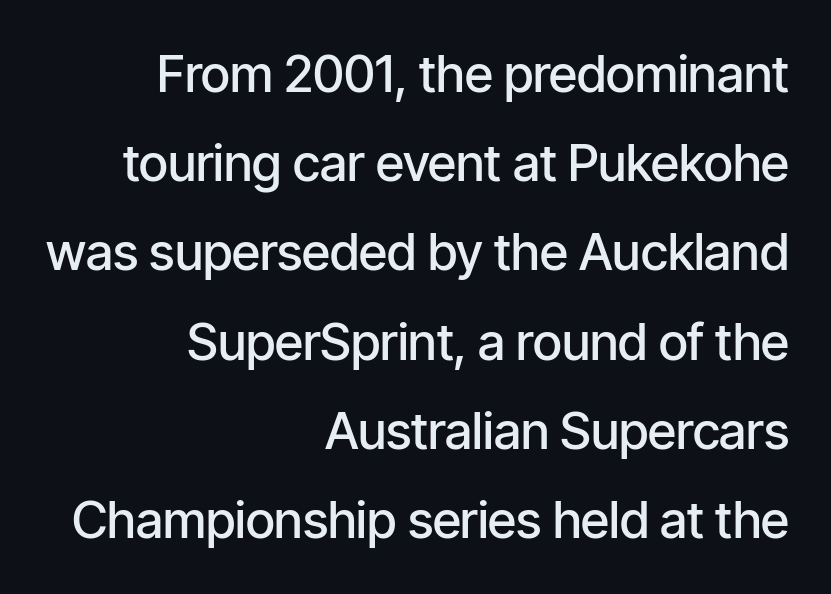
The image shows 51 px semibold, condensed sans-serif type, upright; set right-aligned, line spacing 1.75x, normal letter spacing, not underlined; low stroke contrast and a medium x-height.
